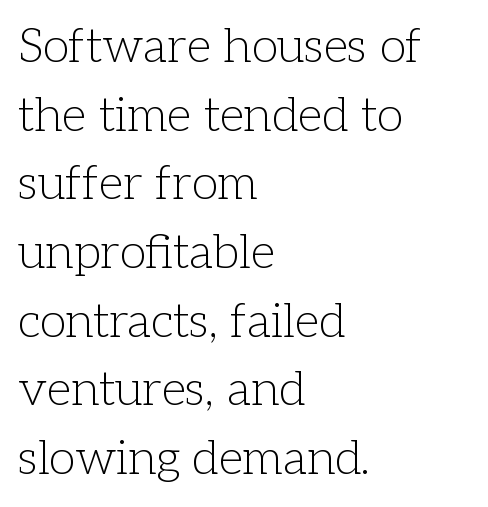
{"serif": "yes", "italic": "no", "bold": "no", "weight": "light", "width": "normal", "stroke_contrast": "low", "x_height": "medium", "monospaced": "no", "underline": "no", "align": "left", "line_spacing": "normal", "line_spacing_ratio": 1.43, "letter_spacing": "normal", "letter_spacing_em": 0.0, "glyph_px": 48}
